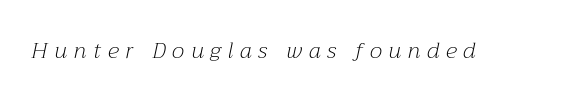
{"italic": "yes", "lean": "right", "slant_degrees": 12, "bold": "no", "underline": "no", "letter_spacing": "wide", "letter_spacing_em": 0.31, "glyph_px": 22}
